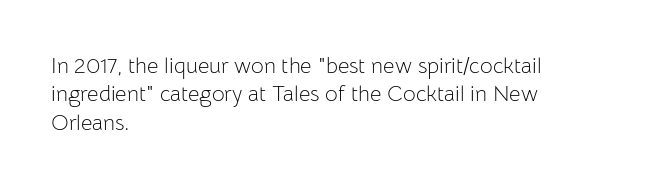
Rule under the text: the space is simply empty. Honestly, the letter spacing is just normal — you wouldn't notice it. The font's upright variant was chosen for this text. The strokes are not fattened; the text isn't bold. Layout note: lines flush left. The designer left line spacing at the default.
